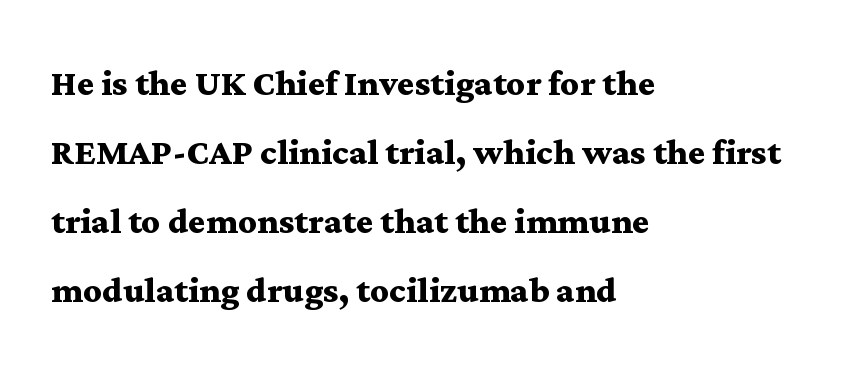
The image shows 46 px semibold, wide serif type, upright; set left-aligned, normal line spacing (1.5x), normal letter spacing, not underlined; medium stroke contrast and a medium x-height.
